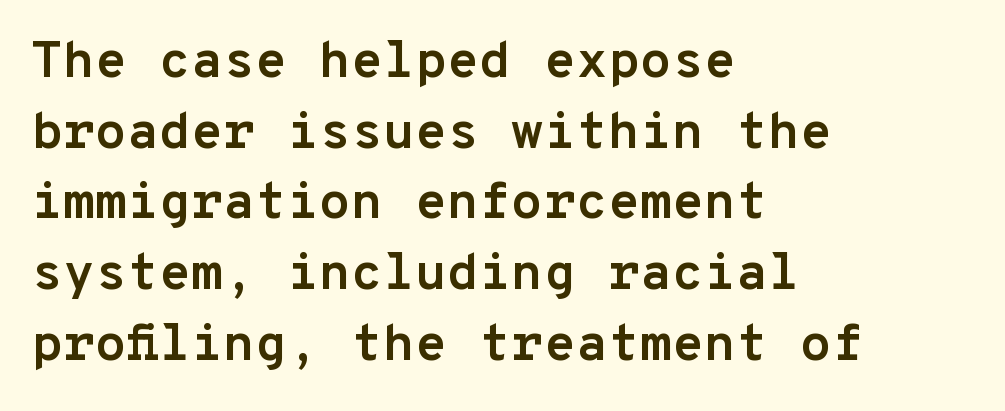
Think of a typewriter: that constant character pitch is what you see here. The lettering holds an erect, upright posture throughout. Clear beneath every line of the passage. The rag falls on the right side of this text block.
